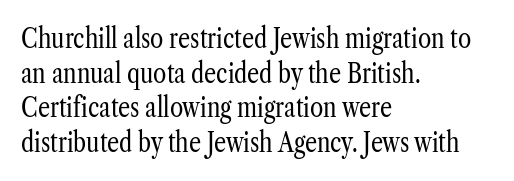
The block of text has a typical density, with ordinary space between rows. Which margin do the lines hug? The left one — the right edge is uneven. The space directly below the letters is spotless. This is the regular roman posture of the typeface. Does extra space separate the letters? No, they use regular spacing.
